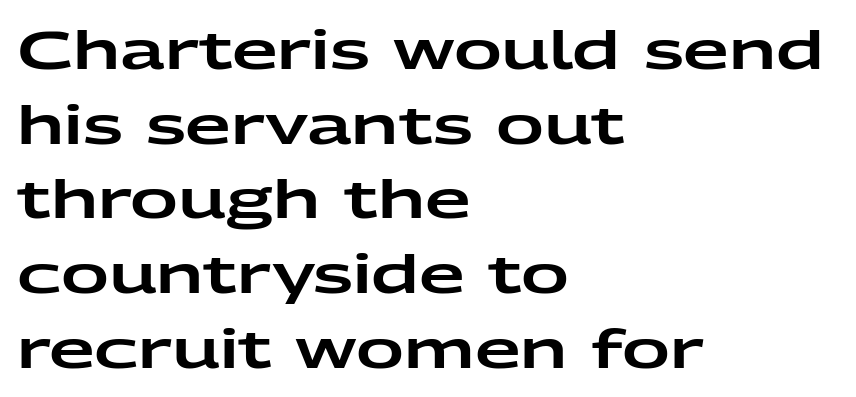
A classic flush-left, rag-right setting is used for this passage. Nothing sits at the stroke ends, so this counts as sans-serif. Spacing verdict: proportional, widths tailored to each character. Posture: straight, roman, zero tilt. Check the space under the baseline: it is left empty.
